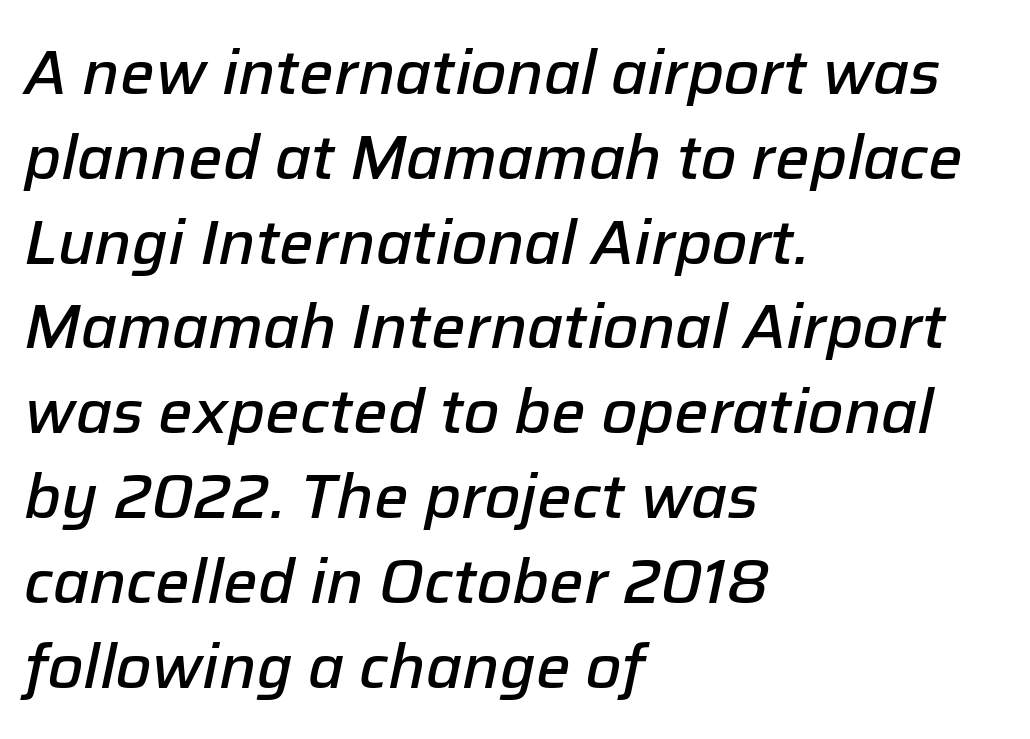
{"italic": "yes", "lean": "right", "slant_degrees": 12, "bold": "semi", "weight": "semibold", "width": "normal", "stroke_contrast": "low", "x_height": "medium", "monospaced": "no", "underline": "no", "align": "left", "line_spacing": "normal", "line_spacing_ratio": 1.39, "letter_spacing": "normal", "letter_spacing_em": 0.0, "glyph_px": 61}
